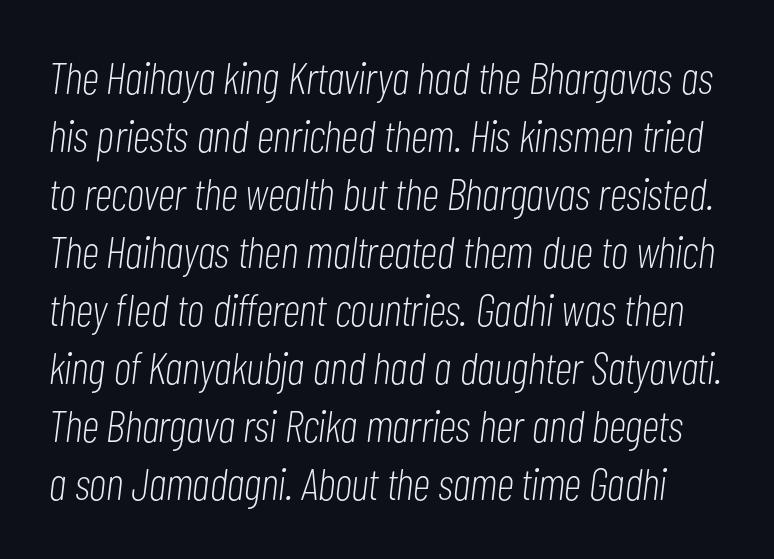
The letters advance in unequal steps, a hallmark of proportional type. Unmarked baselines from the first word to the last. Quick note: interline space is typical. An italicized treatment has been applied to the whole sample. These lines keep a tight, regular rhythm from letter to letter. No heavy texture on the line: the type isn't bold.
